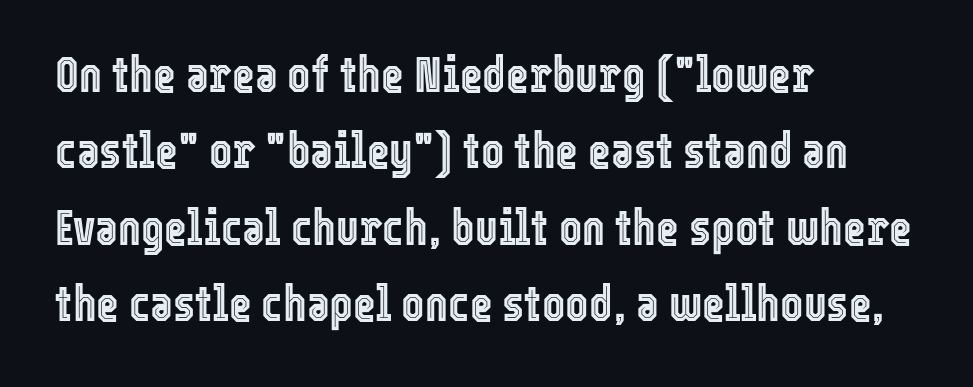
{"italic": "no", "width": "condensed", "x_height": "medium", "monospaced": "no", "underline": "no", "align": "left", "line_spacing": "normal", "line_spacing_ratio": 1.56, "letter_spacing": "normal", "letter_spacing_em": 0.0, "glyph_px": 49}
